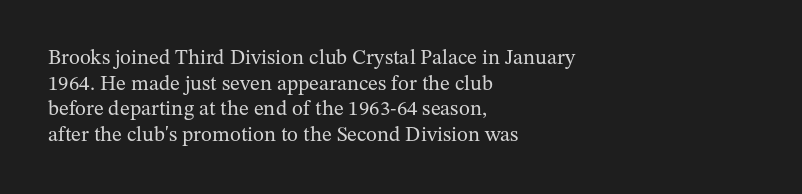
The image shows 21 px text type, upright; set left-aligned, line spacing 1.22x, normal letter spacing, not underlined.
